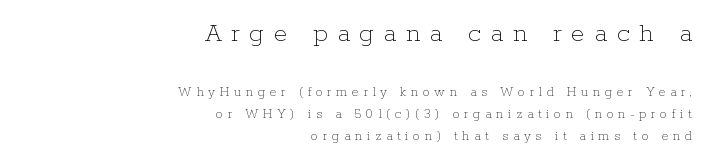
The image shows 28 px thin type, upright; set right-aligned, normal line spacing (1.56x), unusually wide letter spacing (+0.33 em), not underlined; the first (top) block is 2.0x larger; low stroke contrast and a medium x-height.
